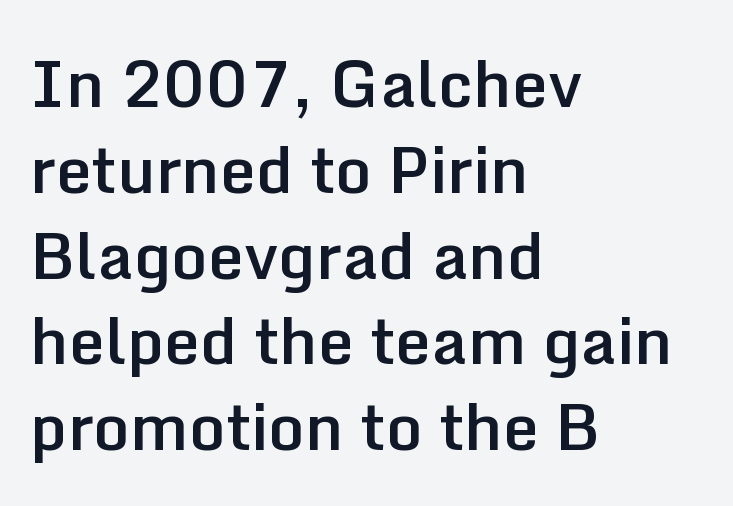
Q: Is the text bold? A: Semi-bold.
Q: Is the text italic (slanted)? A: No, it is upright.
Q: Is the typeface a serif or a sans-serif typeface? A: Sans-serif.
Q: Is the text underlined? A: No.
Q: How is the paragraph aligned? A: Left-aligned.
Q: Is the spacing between letters normal or unusually wide? A: Normal.
Q: Is the spacing between lines tight, normal or loose? A: Normal.
Q: Width (condensed, normal, or wide)? A: Normal.
Q: Stroke contrast? A: Low.
Q: x-height? A: Medium.
Q: Monospaced? A: No.
